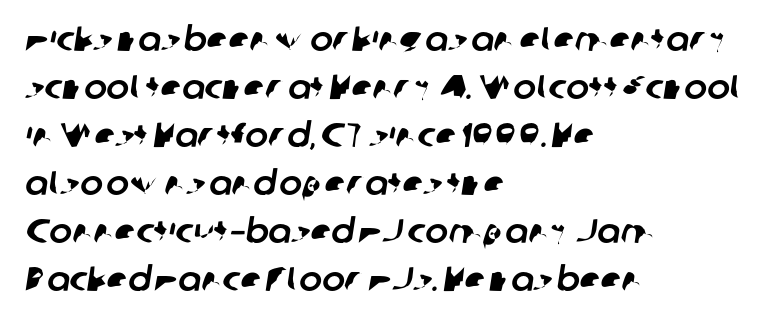
Serif or sans? Sans — the stroke terminals are bare. In terms of letterspacing, this is plain default setting. Quick note: interline space is typical. The passage shown is not underscored anywhere. These lines are rendered in a variable-pitch font. Casual observation: everything's shoved over to the left.
